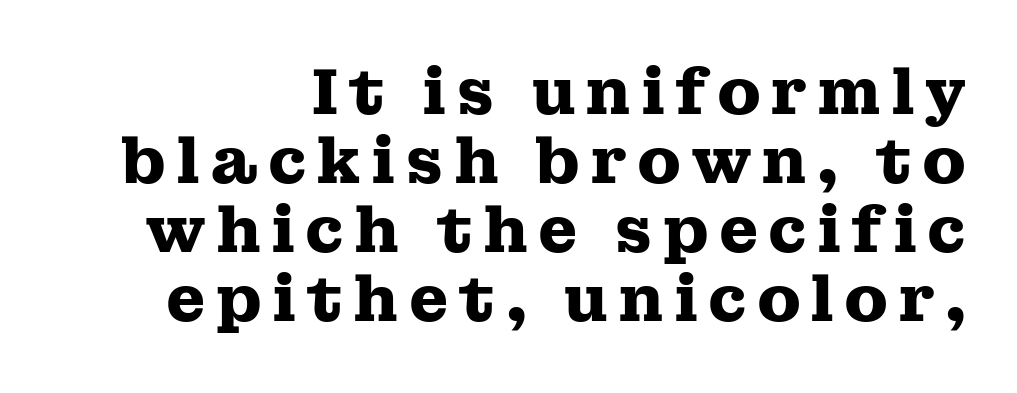
Underlining? Definitely not there. This sample uses a serif face. Here the designer chose a conventional face with non-uniform glyph widths. How heavy is the stroke? Heavy — this is a bold. The lettering holds an erect, upright posture throughout. Which margin do the lines hug? The right one — the left edge is uneven.
